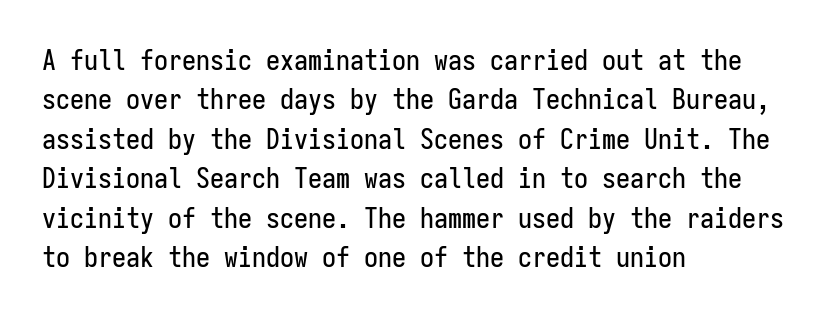
Q: Is the text italic (slanted)? A: No, it is upright.
Q: Is the typeface a serif or a sans-serif typeface? A: Sans-serif.
Q: Is the text underlined? A: No.
Q: How is the paragraph aligned? A: Left-aligned.
Q: Is the spacing between letters normal or unusually wide? A: Normal.
Q: Is the spacing between lines tight, normal or loose? A: Normal.
Q: Width (condensed, normal, or wide)? A: Condensed.
Q: Stroke contrast? A: Low.
Q: x-height? A: Medium.
Q: Monospaced? A: Yes.
